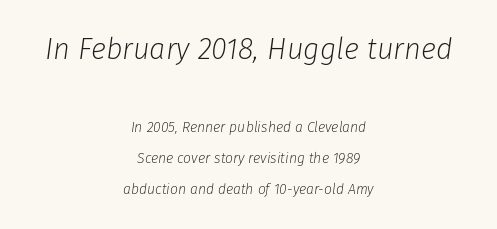
{"italic": "yes", "lean": "right", "slant_degrees": 8, "bold": "no", "weight": "light", "width": "normal", "stroke_contrast": "low", "x_height": "medium", "monospaced": "no", "underline": "no", "align": "center", "line_spacing": "loose", "line_spacing_ratio": 2.2, "letter_spacing": "normal", "letter_spacing_em": 0.0, "larger_block": "first", "size_ratio": 2.07, "glyph_px": 29}
